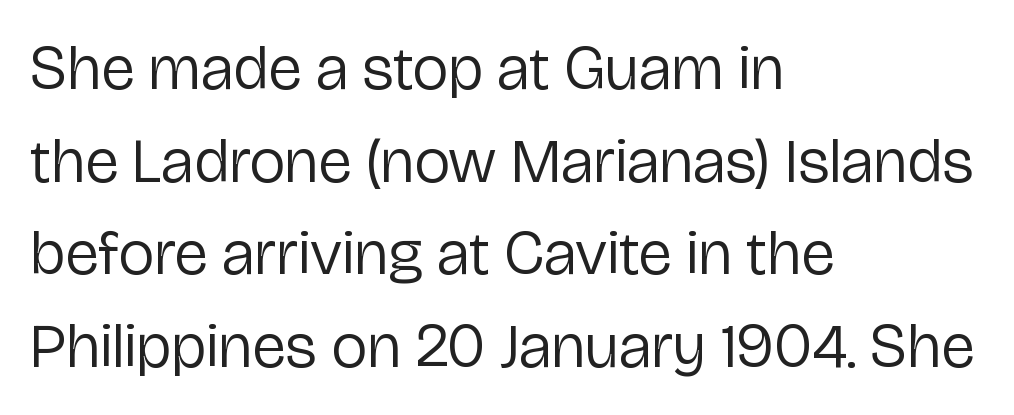
The image shows 63 px regular-weight sans-serif type, upright; set left-aligned, normal line spacing (1.47x), normal letter spacing, not underlined; low stroke contrast and a medium x-height.
